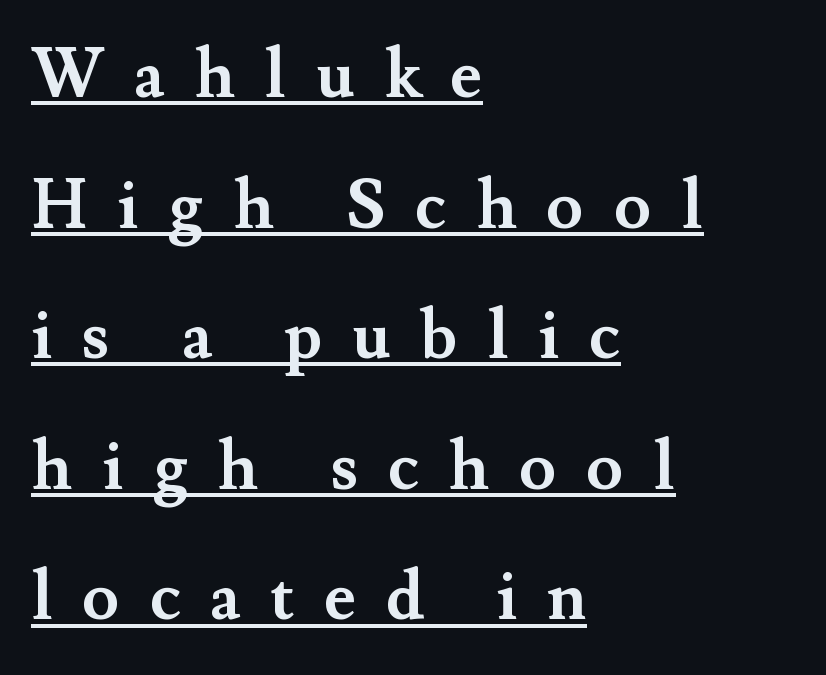
The image shows 68 px semibold serif type, upright; set left-aligned, loose line spacing (1.92x), unusually wide letter spacing (+0.43 em), underlined; medium stroke contrast and a small x-height.
